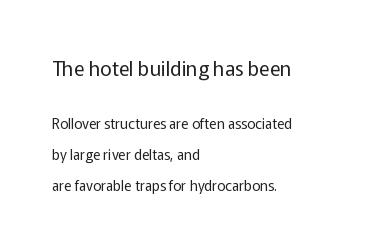
The image shows 20 px text type, upright; set left-aligned, loose line spacing (2.21x), normal letter spacing, not underlined; the first (top) block is 1.43x larger.
